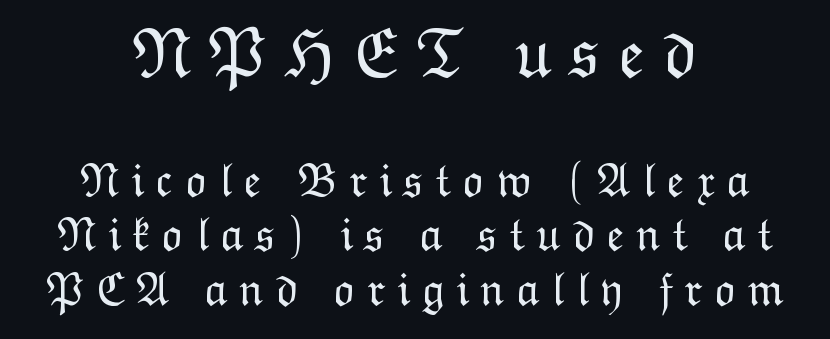
{"italic": "no", "bold": "no", "weight": "light", "width": "normal", "stroke_contrast": "low", "x_height": "medium", "monospaced": "no", "underline": "no", "align": "center", "line_spacing": "tight", "line_spacing_ratio": 1.15, "letter_spacing": "wide", "letter_spacing_em": 0.24, "larger_block": "first", "size_ratio": 1.51, "glyph_px": 71}
